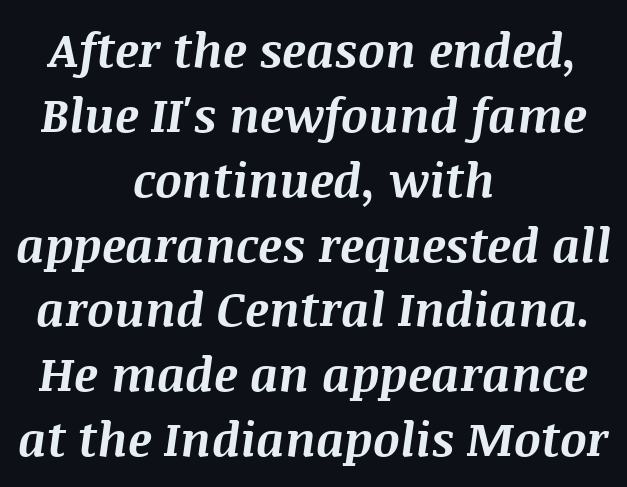
The image shows 47 px bold type, italic (leaning right); set centered, normal line spacing (1.38x), normal letter spacing, not underlined; medium stroke contrast and a large x-height.
